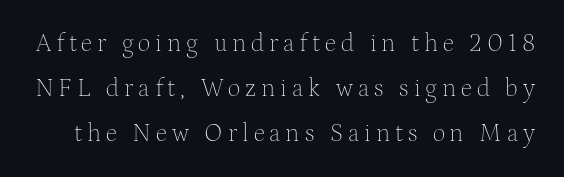
{"italic": "no", "bold": "no", "underline": "no", "line_spacing_ratio": 1.8, "letter_spacing": "wide", "letter_spacing_em": 0.2, "glyph_px": 25}
